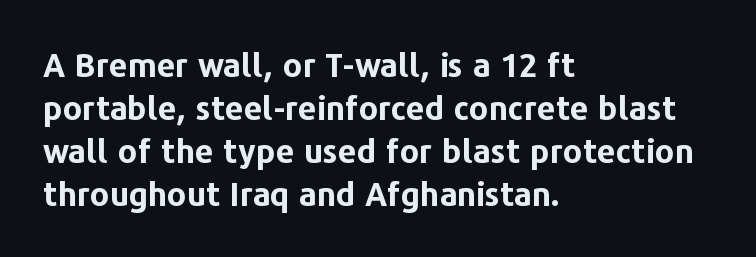
Q: Is the text bold? A: Yes.
Q: Is the text italic (slanted)? A: No, it is upright.
Q: Is the typeface a serif or a sans-serif typeface? A: Sans-serif.
Q: Is the text underlined? A: No.
Q: How is the paragraph aligned? A: Left-aligned.
Q: Is the spacing between letters normal or unusually wide? A: Normal.
Q: Is the spacing between lines tight, normal or loose? A: Normal.
Q: Width (condensed, normal, or wide)? A: Normal.
Q: Stroke contrast? A: Low.
Q: x-height? A: Medium.
Q: Monospaced? A: No.
